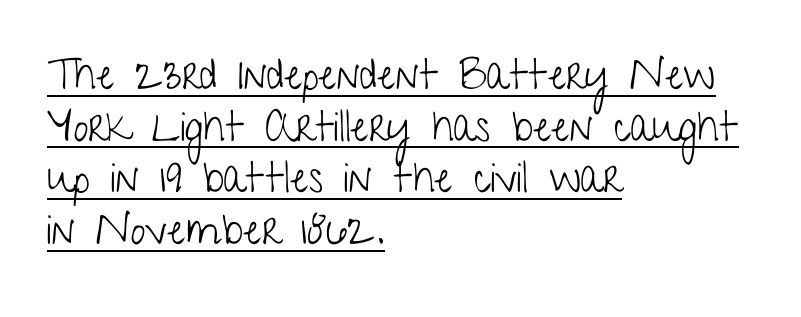
The lines are quadded left. Is this a fixed-width face? No — the glyphs have proportional, varying widths. Nothing unusual about the tracking: characters are spaced as the font intends. The strokes carry an ordinary text weight at most. This is roman type, the default non-slanted kind.
